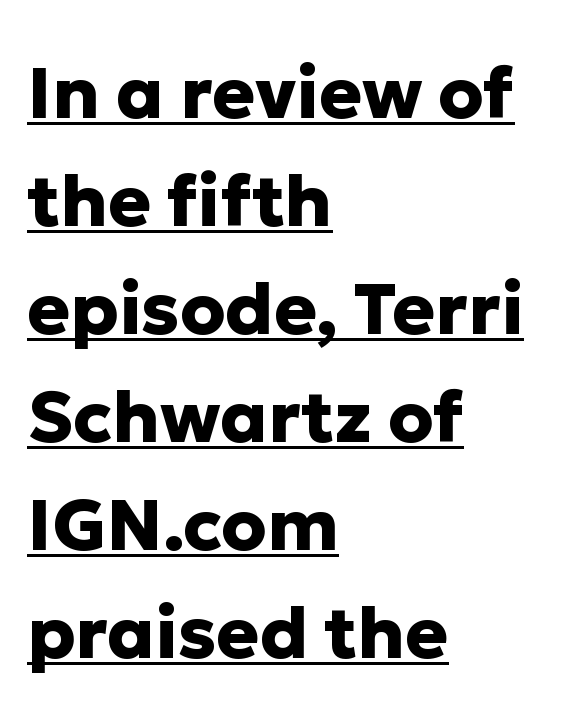
{"serif": "no", "italic": "no", "bold": "yes", "weight": "heavy", "width": "normal", "stroke_contrast": "low", "x_height": "medium", "monospaced": "no", "underline": "yes", "align": "left", "line_spacing": "normal", "line_spacing_ratio": 1.5, "letter_spacing": "normal", "letter_spacing_em": 0.0, "glyph_px": 72}
